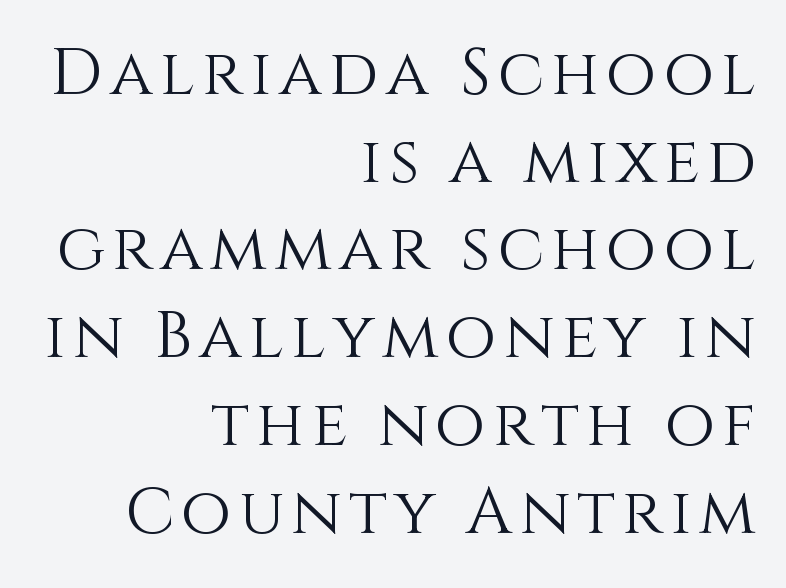
{"italic": "no", "bold": "no", "weight": "light", "width": "normal", "stroke_contrast": "medium", "x_height": "large", "monospaced": "no", "underline": "no", "align": "right", "line_spacing": "normal", "line_spacing_ratio": 1.35, "glyph_px": 65}
